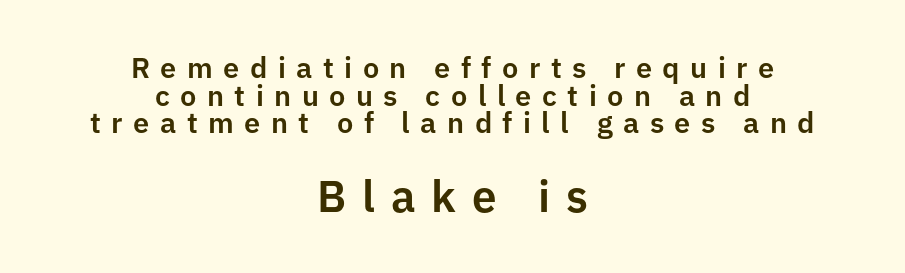
The image shows 44 px sans-serif type, upright; set centered, tight line spacing (0.95x), unusually wide letter spacing (+0.36 em), not underlined; the second (bottom) block is 1.52x larger; low stroke contrast and a medium x-height.
